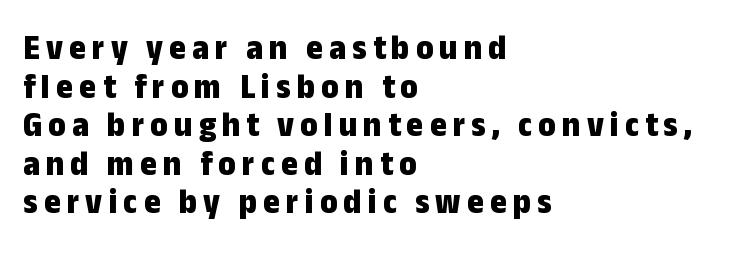
The image shows 36 px bold, condensed sans-serif type, upright; set left-aligned, tight line spacing (1.07x), not underlined; low stroke contrast and a medium x-height.
